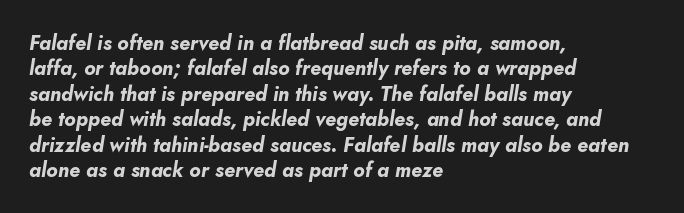
Q: Is the text bold? A: Yes.
Q: Is the text italic (slanted)? A: Yes, it leans right by about 10 degrees.
Q: Is the text underlined? A: No.
Q: How is the paragraph aligned? A: Left-aligned.
Q: Is the spacing between letters normal or unusually wide? A: Normal.
Q: Is the spacing between lines tight, normal or loose? A: Normal.
